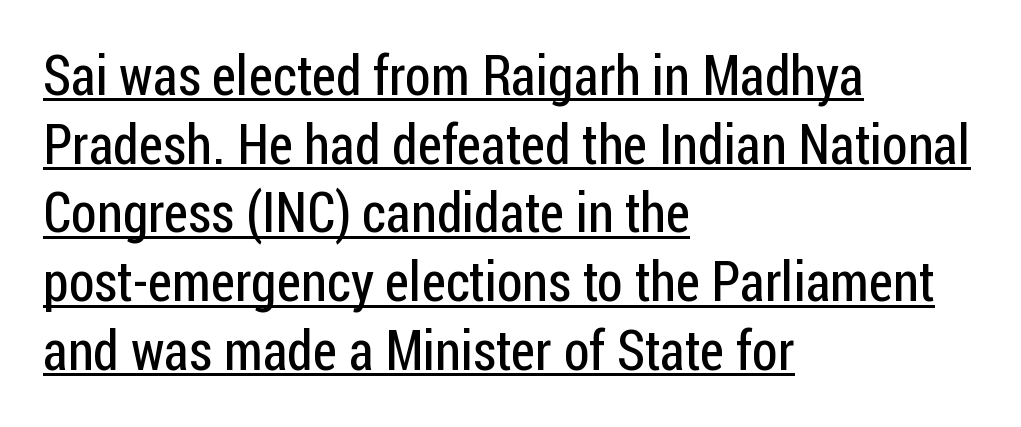
The image shows 55 px regular-weight, condensed sans-serif type, upright; set left-aligned, normal line spacing (1.25x), normal letter spacing, underlined; low stroke contrast and a medium x-height.
